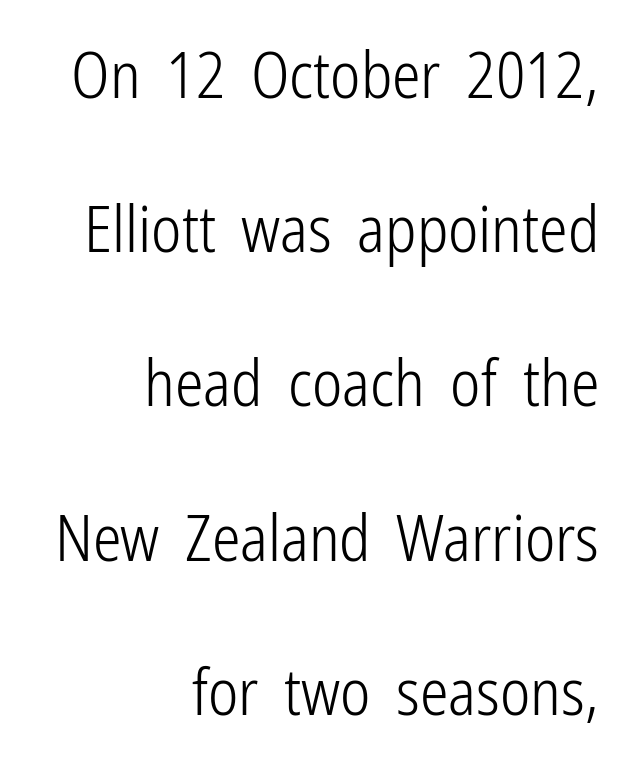
The image shows 64 px light, condensed sans-serif type, upright; set right-aligned, loose line spacing (2.41x), normal letter spacing, not underlined; low stroke contrast and a medium x-height.
